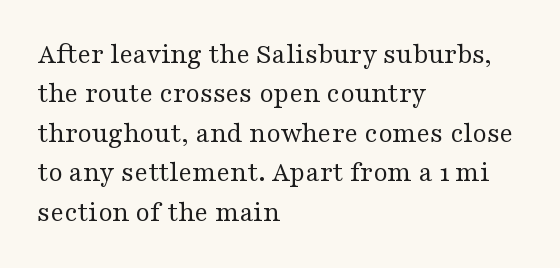
The image shows 29 px regular-weight, wide serif type, upright; set left-aligned, normal line spacing (1.36x), normal letter spacing, not underlined; medium stroke contrast and a medium x-height.
